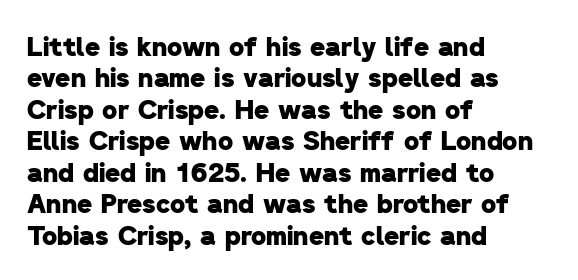
{"bold": "yes", "underline": "no", "align": "left", "line_spacing_ratio": 1.21, "letter_spacing": "normal", "letter_spacing_em": 0.0, "glyph_px": 26}
